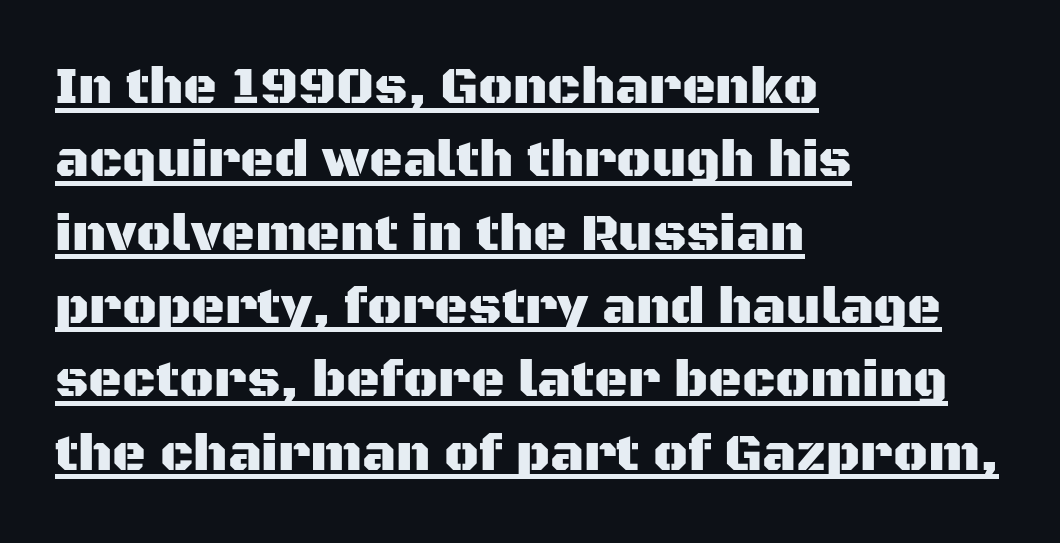
Each letter keeps its own natural width here, so spacing adapts to shape. The designer went with a sans here, leaving each stem footless. The rendered words wear a rule along their underside. Students, note that the glyphs here touch the page at normal intervals. Does the lettering tilt? It doesn't — this is upright. The text block is weighted toward the left margin, trailing off unevenly rightward.
